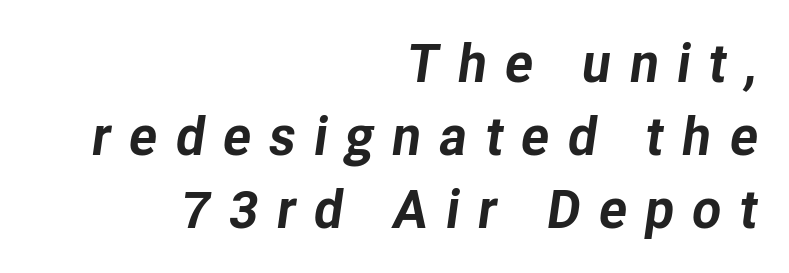
Q: Is the text bold? A: Yes.
Q: Is the text italic (slanted)? A: Yes, it leans right by about 8 degrees.
Q: Is the text underlined? A: No.
Q: How is the paragraph aligned? A: Right-aligned.
Q: Is the spacing between letters normal or unusually wide? A: Unusually wide.
Q: Is the spacing between lines tight, normal or loose? A: Normal.
Q: Width (condensed, normal, or wide)? A: Normal.
Q: Stroke contrast? A: Low.
Q: x-height? A: Medium.
Q: Monospaced? A: No.
